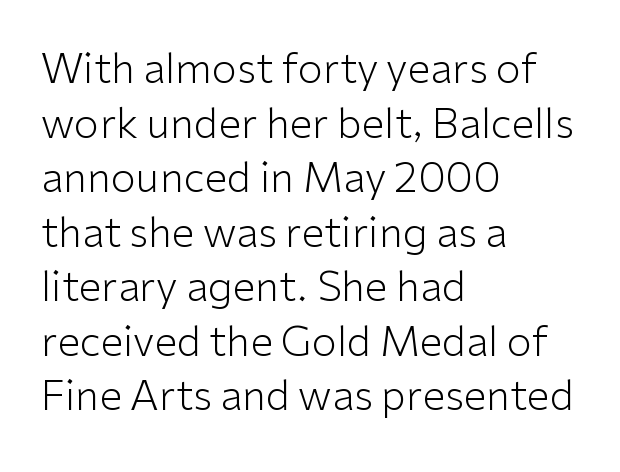
Nope, no serifs anywhere on these letters. The space directly below the letters is spotless. What stands out about the letter spacing? Nothing — it is the standard amount. The font is comparable to plain body text, perhaps lighter. The passage shown stacks its lines at a standard gap. A student would call this left alignment; a typographer would say flush left, rag right.
